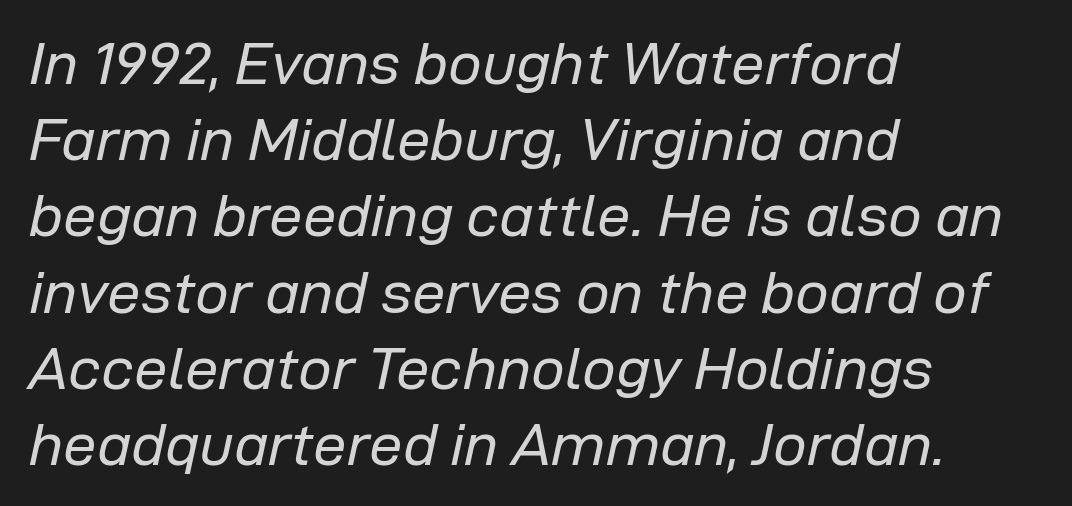
The image shows 60 px regular-weight type, italic (leaning right); set left-aligned, normal line spacing (1.27x), normal letter spacing, not underlined; low stroke contrast and a medium x-height.
